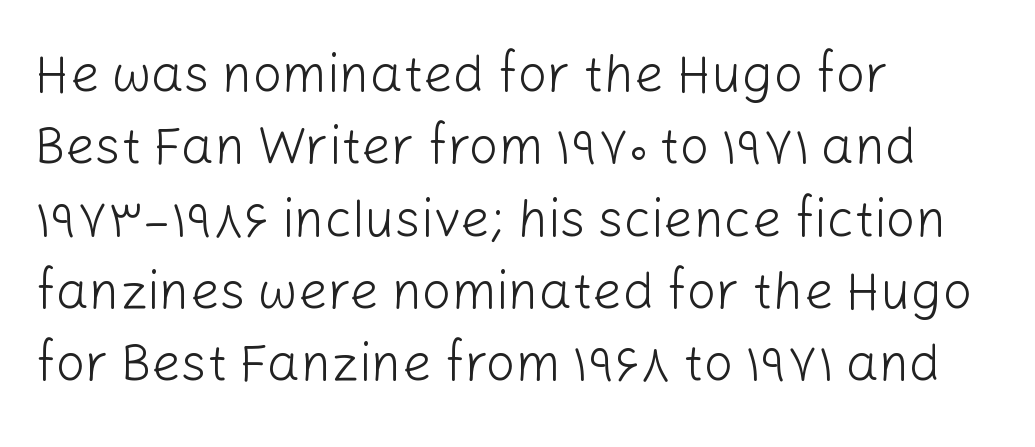
{"serif": "no", "italic": "no", "bold": "no", "weight": "light", "width": "normal", "stroke_contrast": "low", "x_height": "medium", "monospaced": "no", "underline": "no", "align": "left", "line_spacing": "normal", "line_spacing_ratio": 1.39, "letter_spacing": "normal", "letter_spacing_em": 0.0, "glyph_px": 52}
